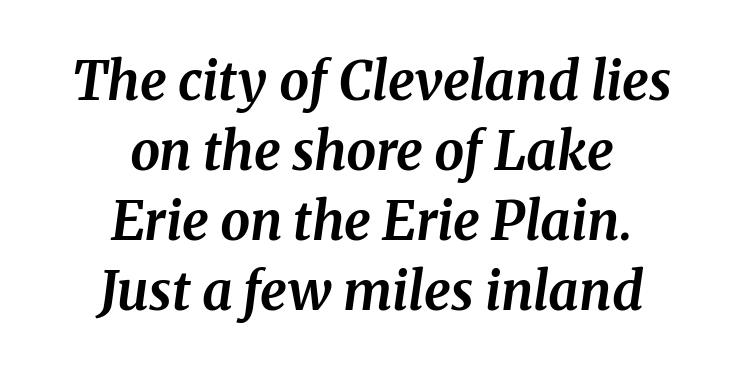
Q: Is the text bold? A: Yes.
Q: Is the text italic (slanted)? A: Yes, it leans right by about 8 degrees.
Q: Is the typeface a serif or a sans-serif typeface? A: Serif.
Q: Is the text underlined? A: No.
Q: How is the paragraph aligned? A: Centered.
Q: Is the spacing between letters normal or unusually wide? A: Normal.
Q: Is the spacing between lines tight, normal or loose? A: Normal.
Q: Width (condensed, normal, or wide)? A: Normal.
Q: Stroke contrast? A: Medium.
Q: x-height? A: Medium.
Q: Monospaced? A: No.
